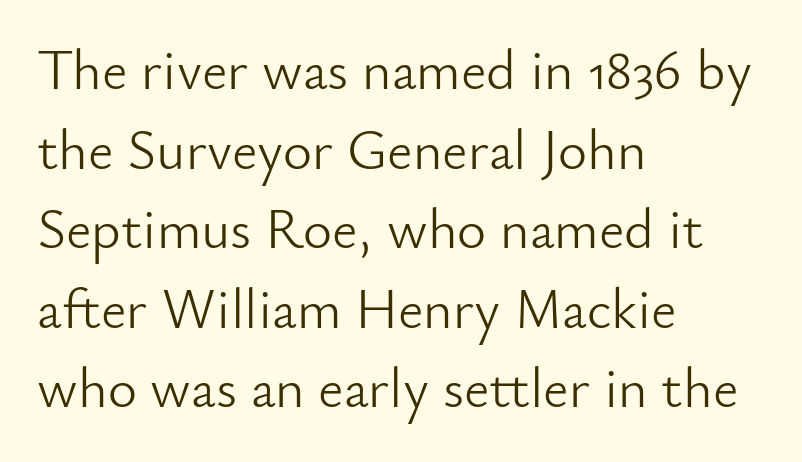
{"serif": "no", "italic": "no", "bold": "no", "weight": "light", "width": "normal", "stroke_contrast": "low", "x_height": "small", "monospaced": "no", "underline": "no", "align": "left", "line_spacing": "normal", "line_spacing_ratio": 1.42, "letter_spacing": "normal", "letter_spacing_em": 0.0, "glyph_px": 56}
